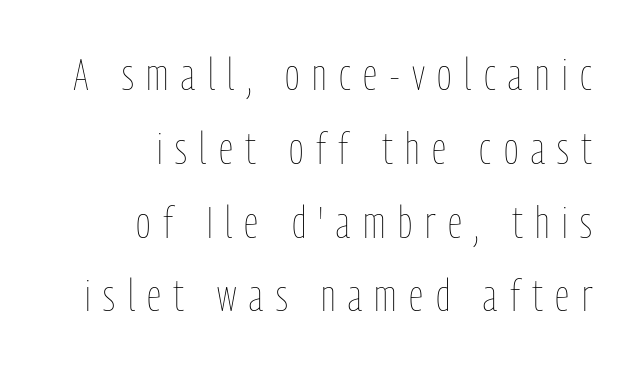
Q: Is the text bold? A: No.
Q: Is the text italic (slanted)? A: No, it is upright.
Q: Is the text underlined? A: No.
Q: How is the paragraph aligned? A: Right-aligned.
Q: Is the spacing between letters normal or unusually wide? A: Unusually wide.
Q: Is the spacing between lines tight, normal or loose? A: Normal.
Q: Width (condensed, normal, or wide)? A: Condensed.
Q: Stroke contrast? A: Low.
Q: x-height? A: Medium.
Q: Monospaced? A: No.
